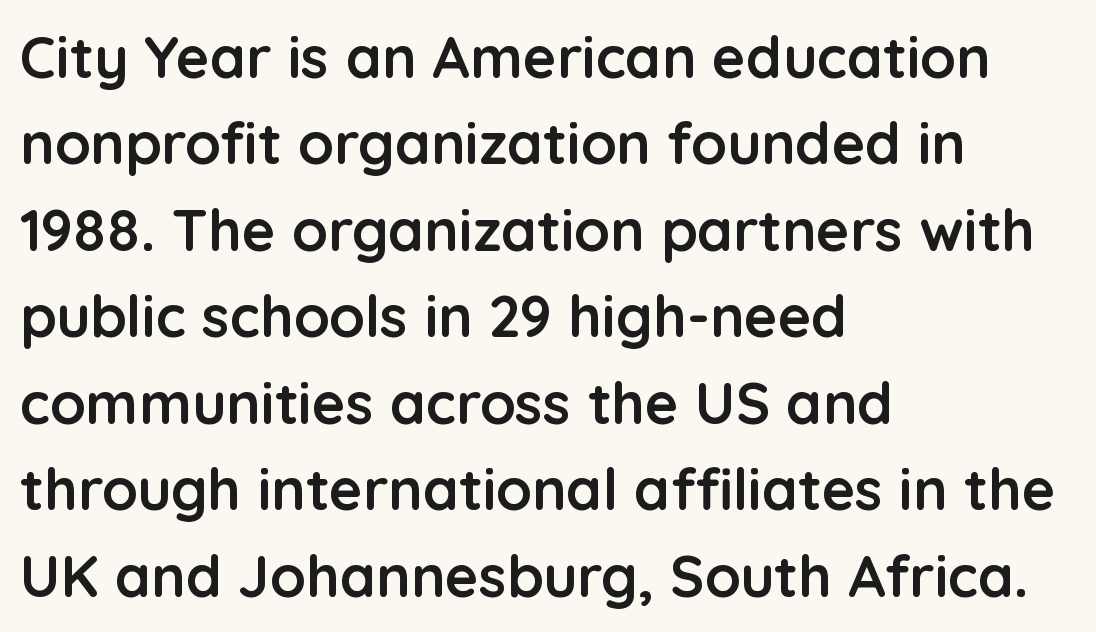
The passage shown is emphatically bold. Characters remain perfectly vertical along every line. These lines are rendered in a variable-pitch font. Short note: letters normally spaced. Letters rest on an invisible, unmarked baseline. One-word summary of the alignment: left.
